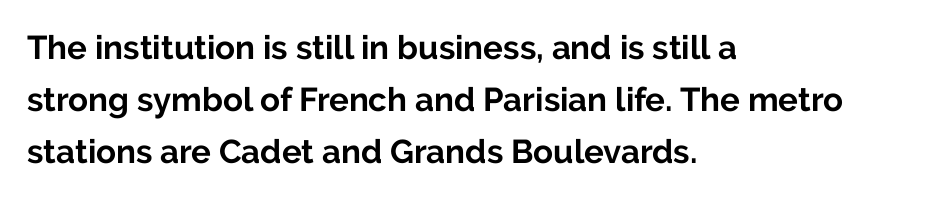
{"serif": "no", "italic": "no", "bold": "yes", "weight": "bold", "width": "normal", "stroke_contrast": "low", "x_height": "medium", "monospaced": "no", "underline": "no", "align": "left", "line_spacing": "normal", "line_spacing_ratio": 1.57, "letter_spacing": "normal", "letter_spacing_em": 0.0, "glyph_px": 33}
